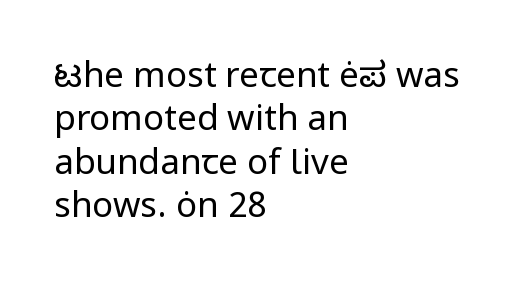
Q: Is the text bold? A: No.
Q: Is the text italic (slanted)? A: No, it is upright.
Q: Is the typeface a serif or a sans-serif typeface? A: Sans-serif.
Q: Is the text underlined? A: No.
Q: How is the paragraph aligned? A: Left-aligned.
Q: Is the spacing between letters normal or unusually wide? A: Normal.
Q: Width (condensed, normal, or wide)? A: Normal.
Q: Stroke contrast? A: Low.
Q: x-height? A: Medium.
Q: Monospaced? A: No.
